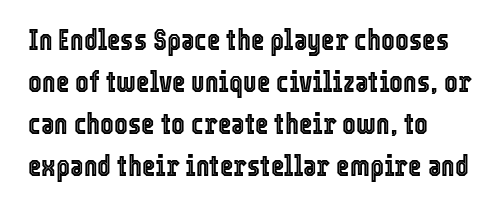
The image shows 29 px condensed type, upright; set left-aligned, normal line spacing (1.45x), normal letter spacing, not underlined; a medium x-height.
